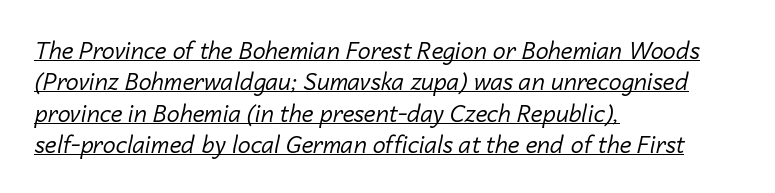
A rule runs beneath these lines of type. Summary of vertical rhythm: regular, with standard interline spacing. Visually the block forms a straight wall on the left and a jagged coastline on the right. No letter is thick-stroked: the sample isn't bold. The passage shown has conventional tracking throughout. Emphasis-style slanted type is in use.
